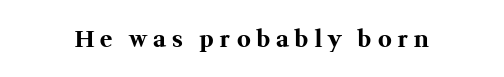
Each glyph is drawn with heavy, bold strokes. This sample uses an upright cut, with every glyph sitting square on the baseline. Underline: absent. The tracking reads as deliberately expanded to a designer's eye.
